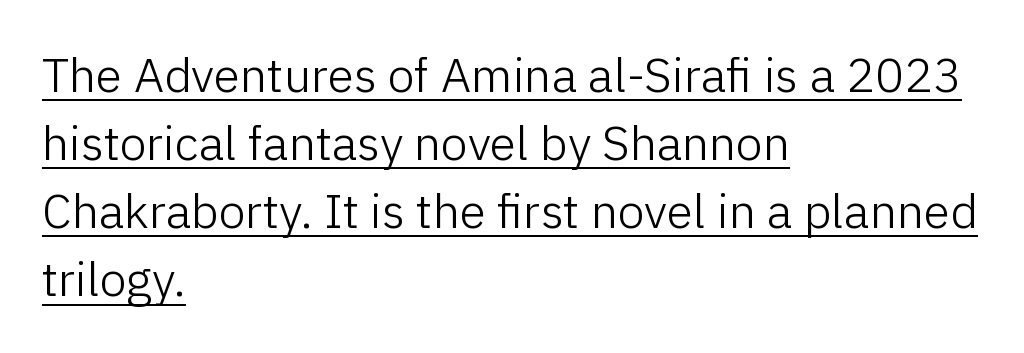
The image shows 48 px light sans-serif type, upright; set left-aligned, normal line spacing (1.42x), normal letter spacing, underlined; low stroke contrast and a medium x-height.
